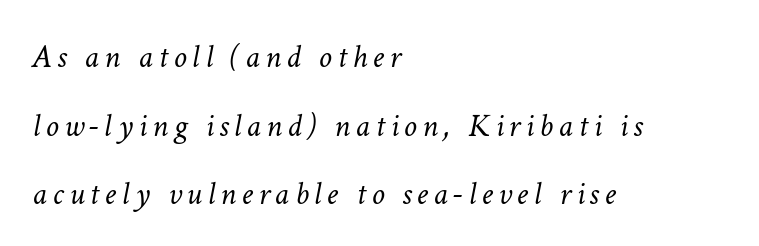
The image shows 33 px light type, italic (leaning right); set left-aligned, loose line spacing (2.08x), not underlined; low stroke contrast and a medium x-height.
